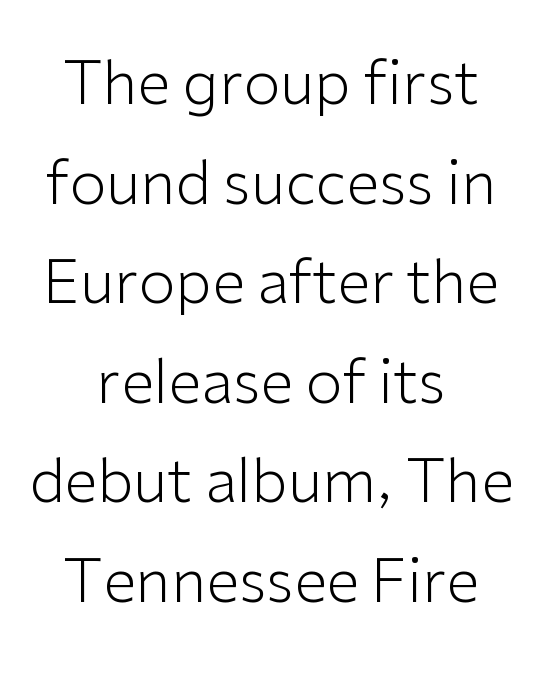
You can tell it's not italic because the verticals are truly vertical. The glyphs are unaccompanied by any horizontal stroke below them. Spacing between characters is what you'd get straight out of the box. Compared with a typical body face, this is equally light or lighter still. The type family on display is of the sans-serif kind.
